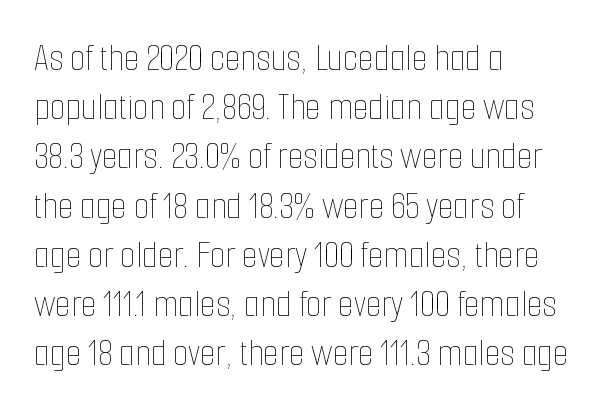
The image shows 40 px thin, condensed type, upright; set left-aligned, line spacing 1.23x, normal letter spacing, not underlined; low stroke contrast and a medium x-height.
